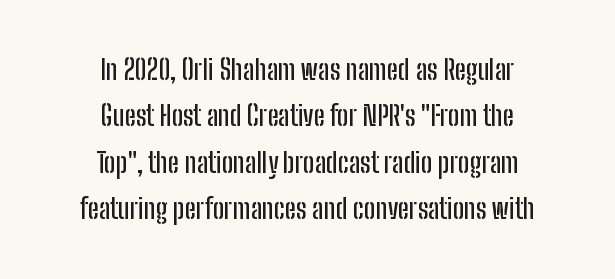
The image shows 27 px text type, upright; set centered, line spacing 1.72x, normal letter spacing, not underlined.
